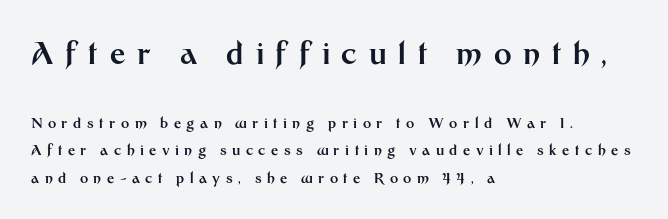
The strip under each line holds only bare page. Caption: multi-line text, flush left, ragged right. Students, observe: this is what heavily led, spacious text looks like. The passage shown is typeset with a sans-serif family. Character widths vary here, with narrow letters taking less room than wide ones.
